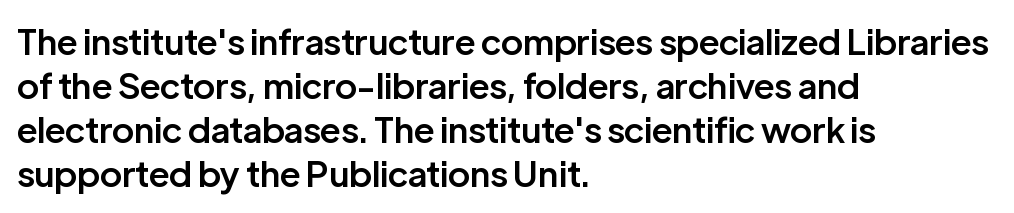
The face used here is a semibold: visibly heavier than regular, lighter than bold. Vertical strokes here are truly vertical. The rendering shows plain stroke endings on the letterforms — a sans-serif design. Regarding leading, the lines here are spaced in the standard way. The face used here is proportionally spaced, like ordinary book or web type.
